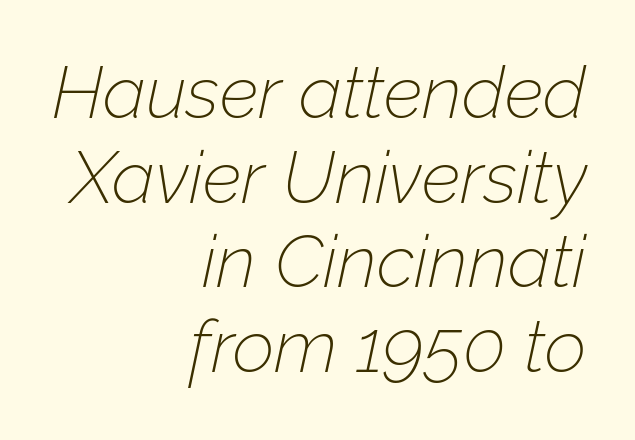
Q: Is the text bold? A: No.
Q: Is the text italic (slanted)? A: Yes, it leans right by about 12 degrees.
Q: Is the text underlined? A: No.
Q: How is the paragraph aligned? A: Right-aligned.
Q: Is the spacing between letters normal or unusually wide? A: Normal.
Q: Width (condensed, normal, or wide)? A: Normal.
Q: Stroke contrast? A: Low.
Q: x-height? A: Medium.
Q: Monospaced? A: No.
